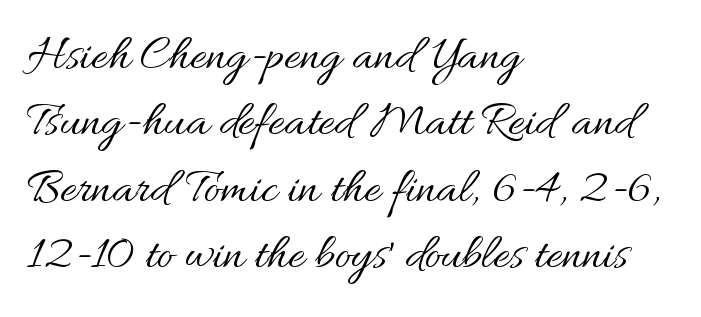
Horizontal bands of white between lines are of average thickness. Between one letter and the next there's only the usual sliver of space. Teacher's note: observe the even left margin — that is flush-left alignment.
